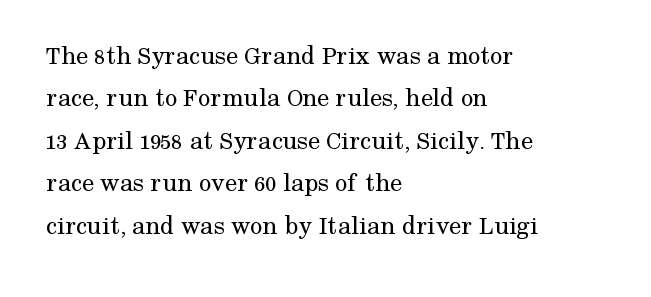
Q: Is the text bold? A: No.
Q: Is the text italic (slanted)? A: No, it is upright.
Q: Is the text underlined? A: No.
Q: How is the paragraph aligned? A: Left-aligned.
Q: Is the spacing between letters normal or unusually wide? A: Normal.
Q: Is the spacing between lines tight, normal or loose? A: Normal.
